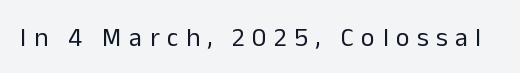
{"italic": "no", "bold": "no", "underline": "no", "letter_spacing": "wide", "letter_spacing_em": 0.29, "glyph_px": 26}
